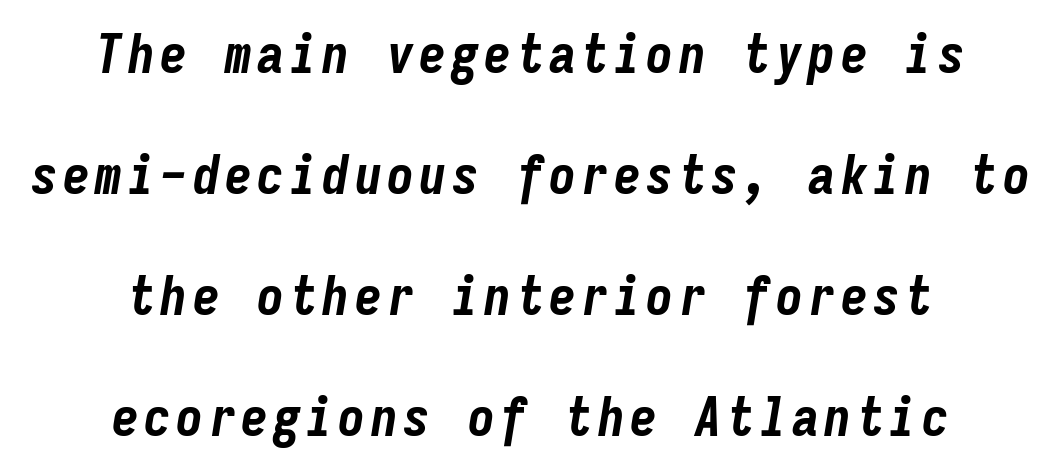
Airy leading. Thick stems and heavy bowls — unmistakably bold. Each row of text sits above clean, open space. The letters march in equal steps, a hallmark of fixed-pitch type. Each line is balanced around a shared central axis. The typography opts for an oblique posture over an upright one.
